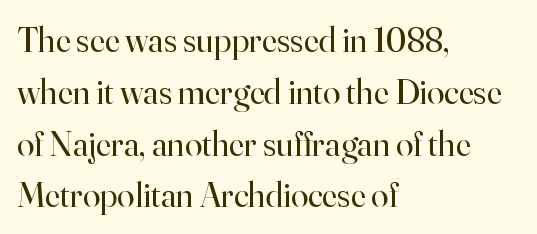
{"serif": "yes", "italic": "no", "bold": "no", "weight": "regular", "width": "normal", "stroke_contrast": "high", "x_height": "small", "monospaced": "no", "underline": "no", "align": "left", "line_spacing": "normal", "line_spacing_ratio": 1.48, "letter_spacing": "normal", "letter_spacing_em": 0.0, "glyph_px": 35}
